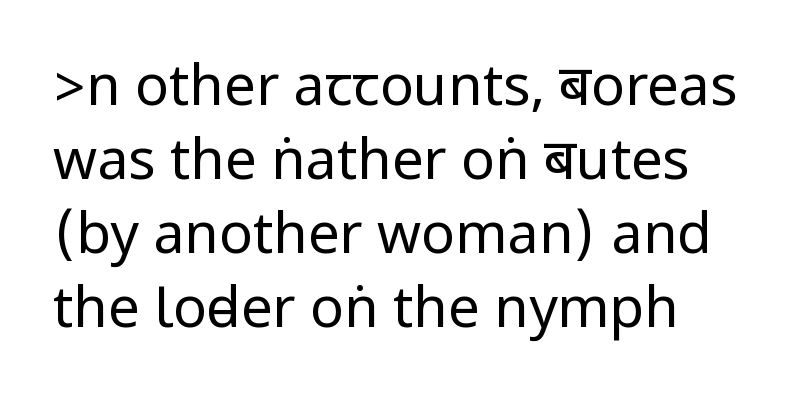
{"serif": "no", "italic": "no", "bold": "no", "weight": "regular", "width": "condensed", "stroke_contrast": "low", "underline": "no", "align": "left", "line_spacing": "normal", "line_spacing_ratio": 1.32, "letter_spacing": "normal", "letter_spacing_em": 0.0, "glyph_px": 56}
